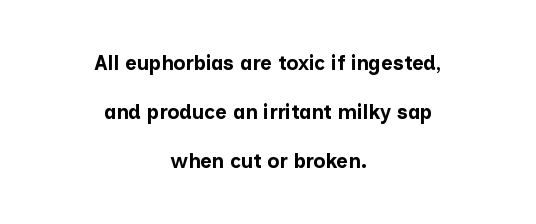
Notice how thick the strokes are: this is what a full bold looks like. Notice how the passage keeps no hard edge, just a central spine. When letters stand straight like this, we call the style roman or upright. Anything drawn beneath the words? Only blank space.
